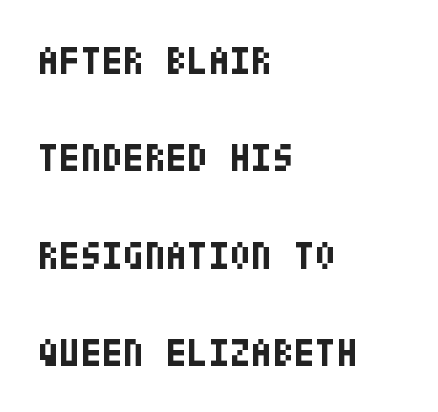
Q: Is the text bold? A: Yes.
Q: Is the text italic (slanted)? A: No, it is upright.
Q: Is the typeface a serif or a sans-serif typeface? A: Sans-serif.
Q: Is the text underlined? A: No.
Q: How is the paragraph aligned? A: Left-aligned.
Q: Is the spacing between letters normal or unusually wide? A: Normal.
Q: Is the spacing between lines tight, normal or loose? A: Loose.
Q: Width (condensed, normal, or wide)? A: Condensed.
Q: Stroke contrast? A: Low.
Q: x-height? A: Large.
